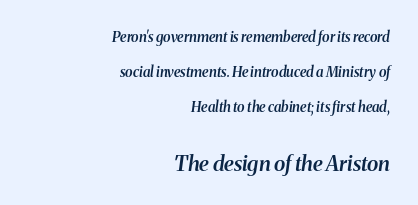
Q: Is the text bold? A: Semi-bold.
Q: Is the text italic (slanted)? A: Yes, it leans right by about 8 degrees.
Q: Is the text underlined? A: No.
Q: How is the paragraph aligned? A: Right-aligned.
Q: Is the spacing between letters normal or unusually wide? A: Normal.
Q: Is the spacing between lines tight, normal or loose? A: Loose.
Q: Which block of text is set in a larger size, the first (top) or the second (bottom)? A: The second (bottom) one.
